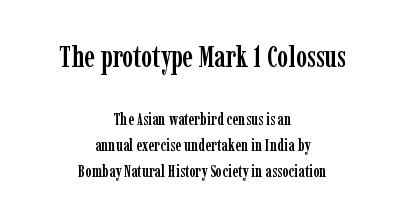
Q: Is the text italic (slanted)? A: No, it is upright.
Q: Is the typeface a serif or a sans-serif typeface? A: Serif.
Q: Is the text underlined? A: No.
Q: How is the paragraph aligned? A: Centered.
Q: Is the spacing between letters normal or unusually wide? A: Normal.
Q: Is the spacing between lines tight, normal or loose? A: Normal.
Q: Which block of text is set in a larger size, the first (top) or the second (bottom)? A: The first (top) one.
Q: Width (condensed, normal, or wide)? A: Condensed.
Q: Stroke contrast? A: Low.
Q: x-height? A: Medium.
Q: Monospaced? A: No.
